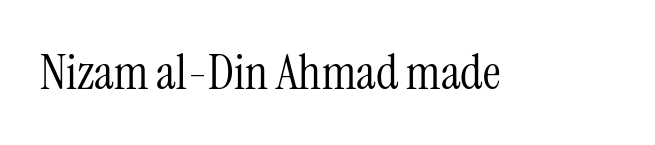
The image shows 49 px light, condensed serif type, upright; set normal letter spacing, not underlined; medium stroke contrast and a medium x-height.
